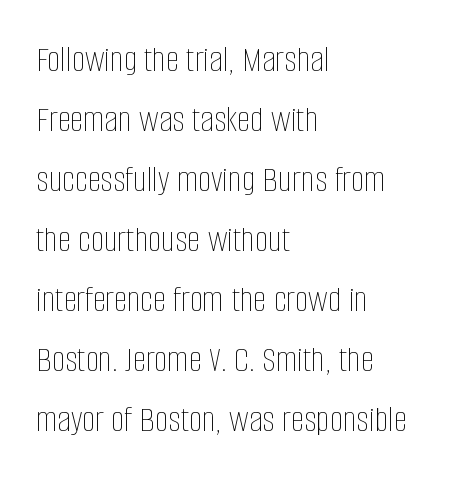
{"italic": "no", "bold": "no", "weight": "thin", "width": "condensed", "stroke_contrast": "low", "x_height": "large", "monospaced": "no", "underline": "no", "align": "left", "line_spacing": "normal", "line_spacing_ratio": 1.58, "letter_spacing": "normal", "letter_spacing_em": 0.0, "glyph_px": 38}
